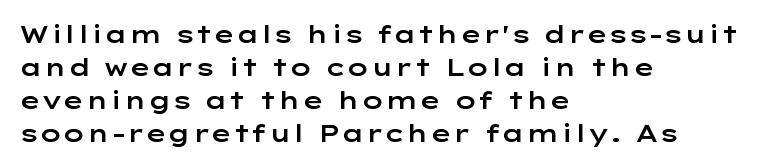
The type sits square on the baseline with zero lean. Students, observe: this is what conventionally led text looks like. Notice how the passage keeps a crisp vertical edge on the left only. Lines of text with bare space underneath.
